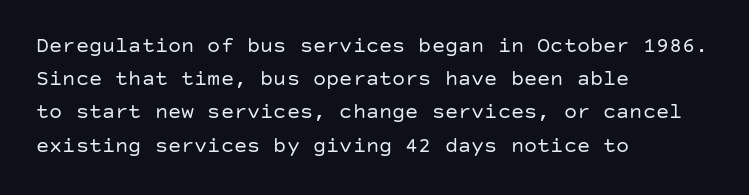
Q: Is the text bold? A: No.
Q: Is the text italic (slanted)? A: No, it is upright.
Q: Is the text underlined? A: No.
Q: How is the paragraph aligned? A: Left-aligned.
Q: Is the spacing between letters normal or unusually wide? A: Normal.
Q: Is the spacing between lines tight, normal or loose? A: Normal.
